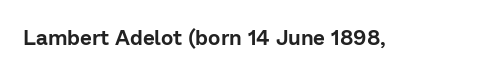
Q: Is the text italic (slanted)? A: No, it is upright.
Q: Is the text underlined? A: No.
Q: Is the spacing between letters normal or unusually wide? A: Normal.
